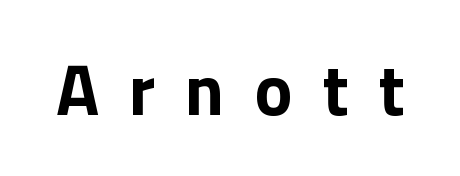
The image shows 72 px bold sans-serif type, upright; set unusually wide letter spacing (+0.41 em), not underlined; a medium x-height.
